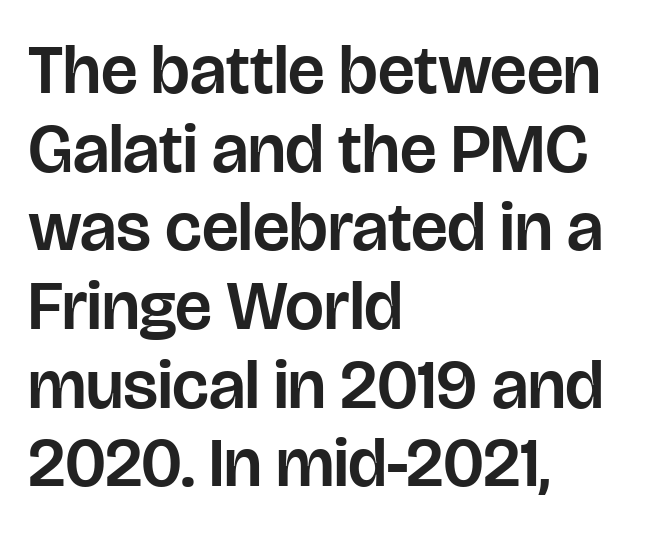
The image shows 69 px sans-serif type, upright; set left-aligned, tight line spacing (1.14x), normal letter spacing, not underlined; low stroke contrast and a large x-height.
